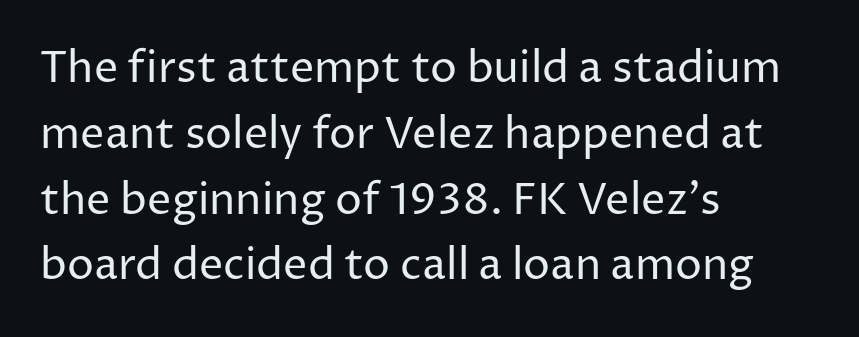
{"serif": "no", "italic": "no", "bold": "no", "weight": "regular", "width": "normal", "stroke_contrast": "low", "x_height": "medium", "monospaced": "no", "underline": "no", "align": "left", "line_spacing": "normal", "line_spacing_ratio": 1.53, "letter_spacing": "normal", "letter_spacing_em": 0.0, "glyph_px": 43}
